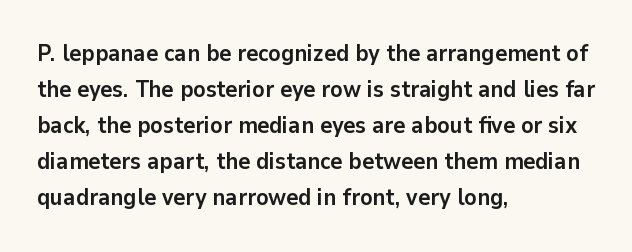
Q: Is the text bold? A: Yes.
Q: Is the text italic (slanted)? A: No, it is upright.
Q: Is the text underlined? A: No.
Q: How is the paragraph aligned? A: Left-aligned.
Q: Is the spacing between letters normal or unusually wide? A: Normal.
Q: Is the spacing between lines tight, normal or loose? A: Normal.
